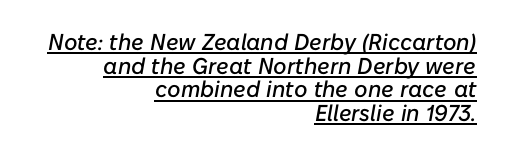
The image shows 23 px text type, italic (leaning right); set right-aligned, tight line spacing (1.03x), normal letter spacing, underlined.
